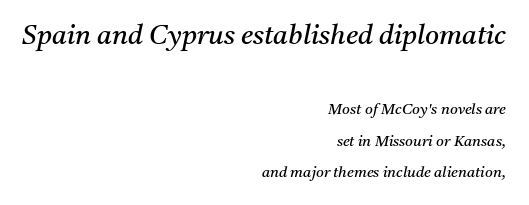
{"italic": "yes", "lean": "right", "slant_degrees": 11, "bold": "no", "underline": "no", "align": "right", "line_spacing": "loose", "line_spacing_ratio": 2.12, "letter_spacing": "normal", "letter_spacing_em": 0.0, "larger_block": "first", "size_ratio": 1.8, "glyph_px": 27}
